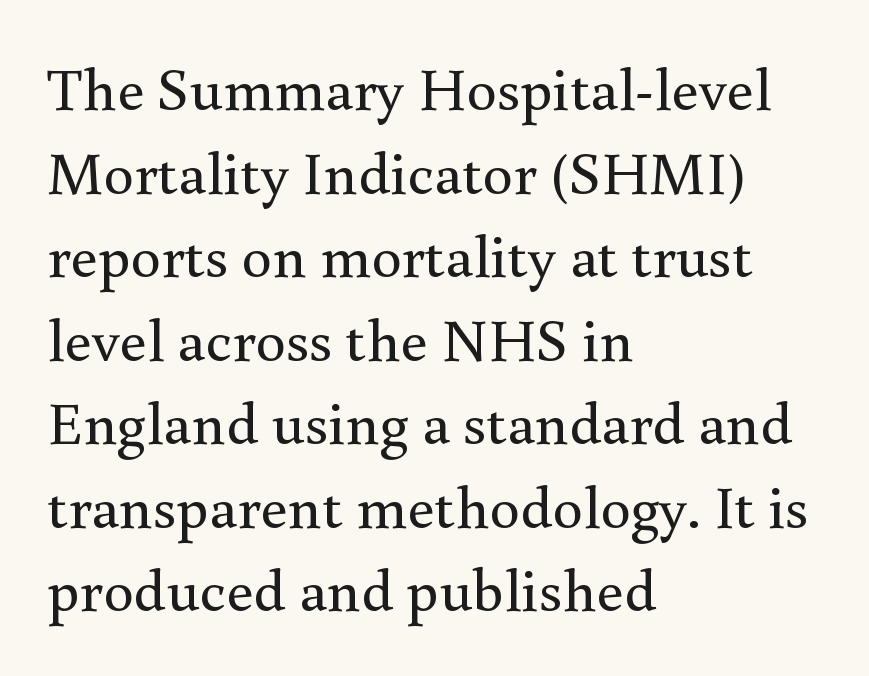
The text was rendered using a seriffed face with decorative stroke endings. Anything drawn beneath the words? Only blank space. No italicization has been applied; the sample stays upright. Do the characters align in a grid? No, the font is proportional. Spacing between characters is what you'd get straight out of the box. The face looks like a standard text weight, possibly lighter.
